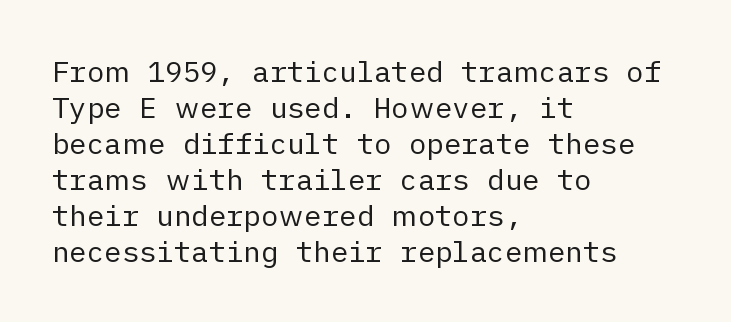
{"serif": "no", "italic": "no", "bold": "no", "weight": "regular", "width": "normal", "stroke_contrast": "low", "x_height": "medium", "underline": "no", "align": "left", "line_spacing_ratio": 1.24, "letter_spacing": "normal", "letter_spacing_em": 0.0, "glyph_px": 29}
